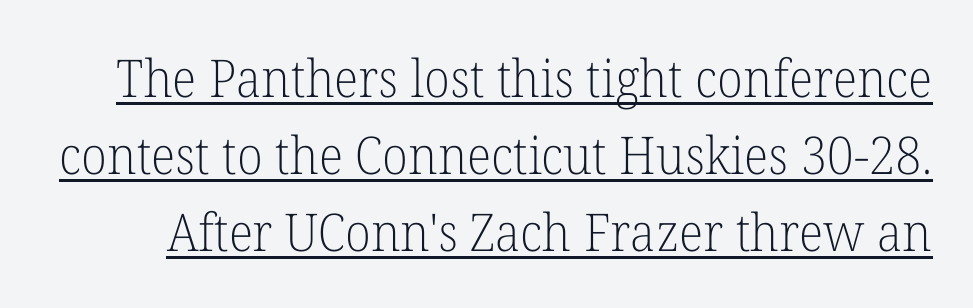
Unlike a clean sans, this face finishes its strokes with serifs. The passage shown has conventional tracking throughout. Upright lettering throughout. The rendered words wear a rule along their underside. Here the designer chose a conventional face with non-uniform glyph widths.
